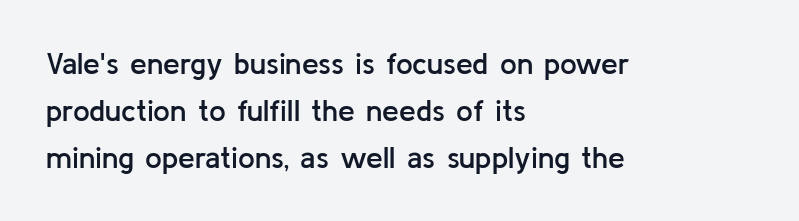
{"serif": "no", "italic": "no", "bold": "semi", "weight": "semibold", "width": "normal", "stroke_contrast": "low", "x_height": "medium", "monospaced": "no", "underline": "no", "align": "left", "line_spacing": "normal", "line_spacing_ratio": 1.56, "letter_spacing": "normal", "letter_spacing_em": 0.0, "glyph_px": 30}
